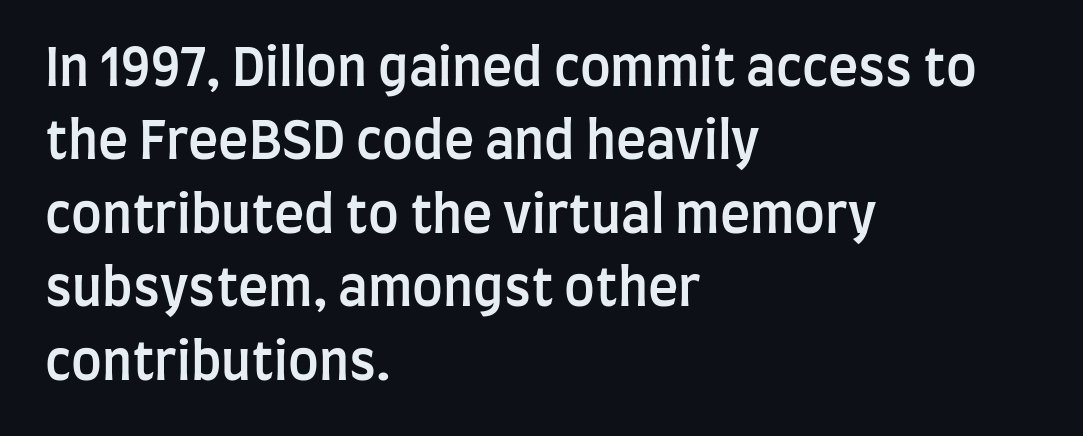
Check the space under the baseline: it is left empty. Nope, no serifs anywhere on these letters. Moderately thickened strokes mark this as semibold type. Visually the block forms a straight wall on the left and a jagged coastline on the right. This sample uses an upright cut, with every glyph sitting square on the baseline. The tracking reads as untouched default to a designer's eye.
